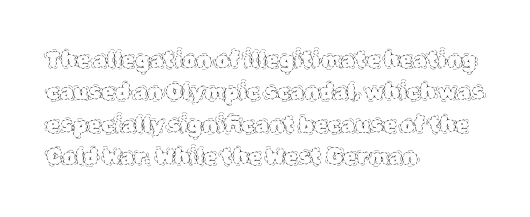
Does extra space separate the letters? No, they use regular spacing. Compared with a typical body face, this is equally light or lighter still. Casual observation: everything's shoved over to the left. This sample keeps an unexceptional amount of space between lines.
